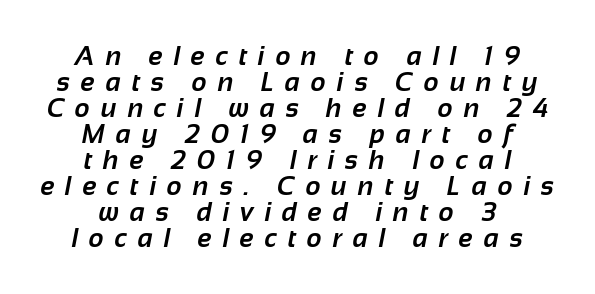
The image shows 26 px bold type; set centered, tight line spacing (1.0x), unusually wide letter spacing (+0.42 em), not underlined.
